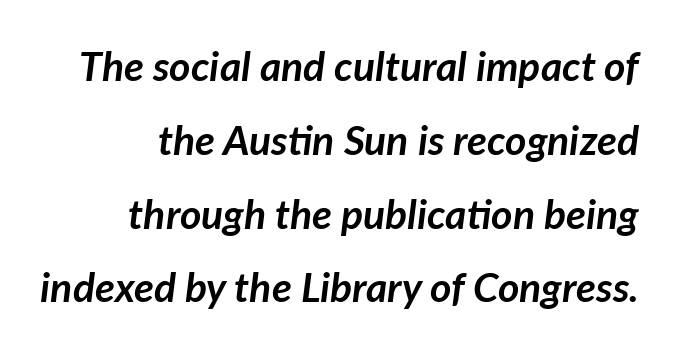
Q: Is the text bold? A: Yes.
Q: Is the text italic (slanted)? A: Yes, it leans right by about 7 degrees.
Q: Is the text underlined? A: No.
Q: Is the spacing between letters normal or unusually wide? A: Normal.
Q: Width (condensed, normal, or wide)? A: Normal.
Q: Stroke contrast? A: Low.
Q: x-height? A: Medium.
Q: Monospaced? A: No.
